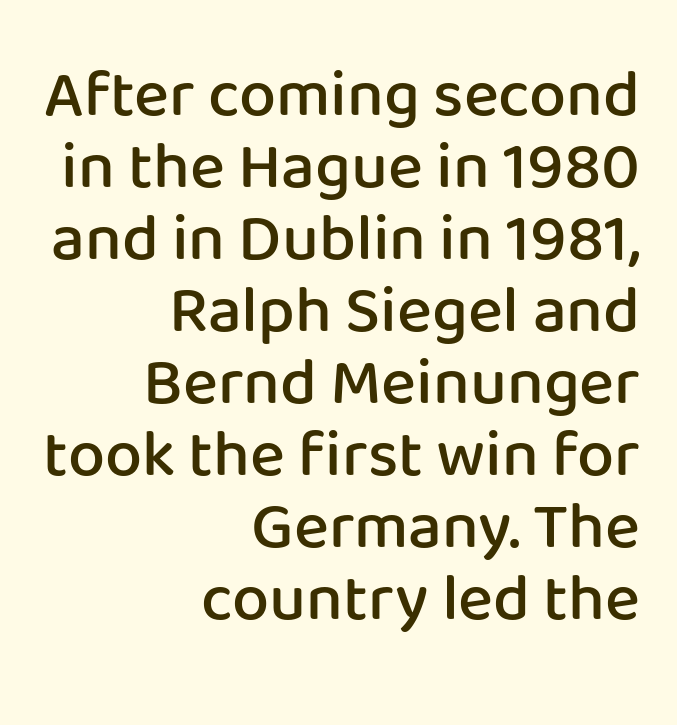
Q: Is the text bold? A: Semi-bold.
Q: Is the text italic (slanted)? A: No, it is upright.
Q: Is the typeface a serif or a sans-serif typeface? A: Sans-serif.
Q: Is the text underlined? A: No.
Q: How is the paragraph aligned? A: Right-aligned.
Q: Is the spacing between letters normal or unusually wide? A: Normal.
Q: Is the spacing between lines tight, normal or loose? A: Tight.
Q: Width (condensed, normal, or wide)? A: Normal.
Q: Stroke contrast? A: Low.
Q: x-height? A: Medium.
Q: Monospaced? A: No.
